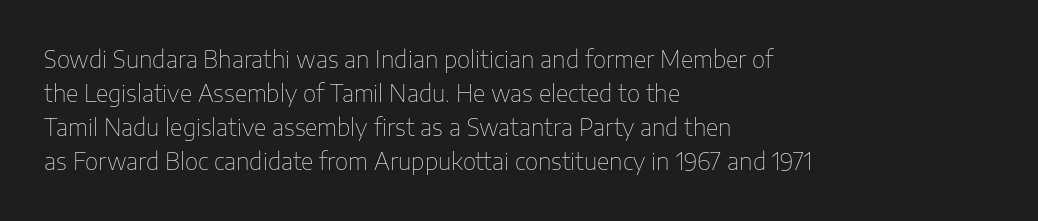
The type sits square on the baseline with zero lean. Stem width sits at or under what a default text font uses. Horizontally, the lines are justified to the leading edge only. This sample keeps an unexceptional amount of space between lines. The space beneath each line is pristine and unruled. There is no visible air inserted between adjacent glyphs.
